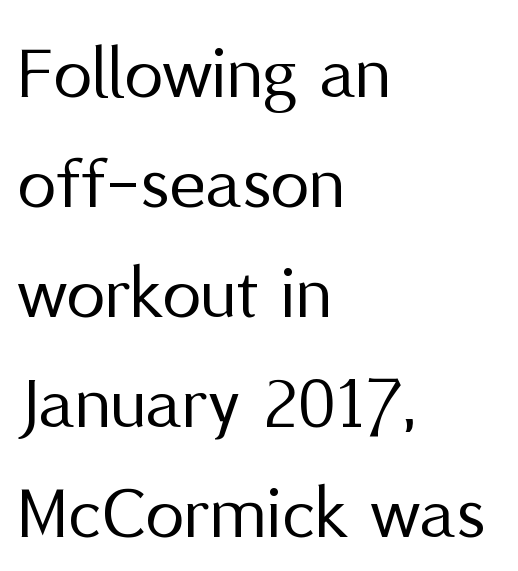
Q: Is the text bold? A: No.
Q: Is the text italic (slanted)? A: No, it is upright.
Q: Is the typeface a serif or a sans-serif typeface? A: Sans-serif.
Q: Is the text underlined? A: No.
Q: How is the paragraph aligned? A: Left-aligned.
Q: Is the spacing between letters normal or unusually wide? A: Normal.
Q: Is the spacing between lines tight, normal or loose? A: Normal.
Q: Width (condensed, normal, or wide)? A: Normal.
Q: Stroke contrast? A: Medium.
Q: x-height? A: Medium.
Q: Monospaced? A: No.
